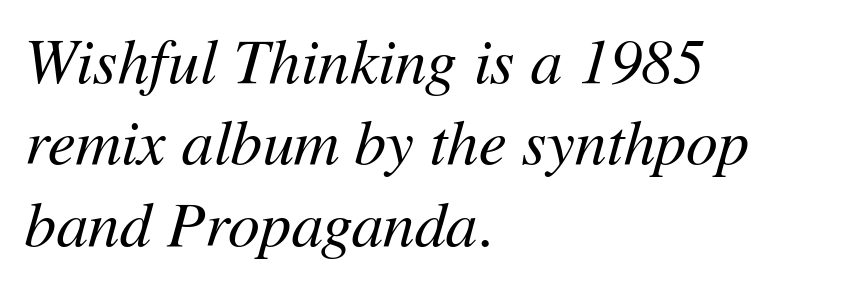
Q: Is the text bold? A: No.
Q: Is the text italic (slanted)? A: Yes, it leans right by about 11 degrees.
Q: Is the text underlined? A: No.
Q: How is the paragraph aligned? A: Left-aligned.
Q: Is the spacing between letters normal or unusually wide? A: Normal.
Q: Is the spacing between lines tight, normal or loose? A: Normal.
Q: Width (condensed, normal, or wide)? A: Normal.
Q: Stroke contrast? A: Medium.
Q: x-height? A: Medium.
Q: Monospaced? A: No.
